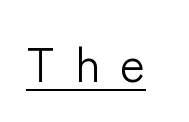
The cut favours lightness, reaching ordinary text weight at its darkest. These lines have a slow, spaced-out rhythm from letter to letter. This rendering employs a face without finishing strokes, i.e., a sans-serif. A typesetter would mark this as roman, not italic.
